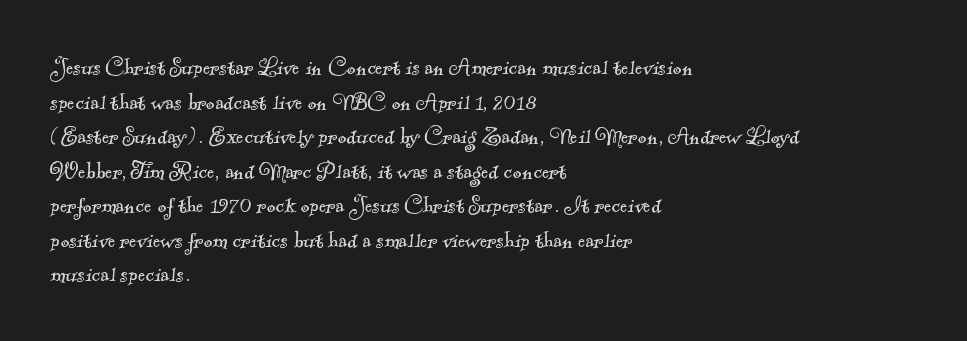
Short and long lines alike share a common starting point at left. Successive baselines arrive at the customary interval. The font is comparable to plain body text, perhaps lighter. The gap between lines stays unmarked. The passage shown has conventional tracking throughout.
